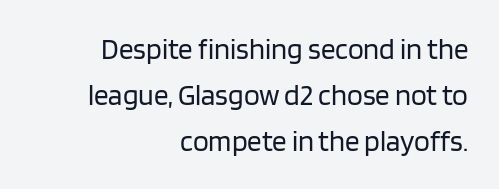
{"serif": "no", "italic": "no", "bold": "no", "weight": "regular", "width": "normal", "stroke_contrast": "low", "x_height": "large", "monospaced": "no", "underline": "no", "align": "right", "line_spacing": "normal", "line_spacing_ratio": 1.58, "letter_spacing": "normal", "letter_spacing_em": 0.0, "glyph_px": 29}
